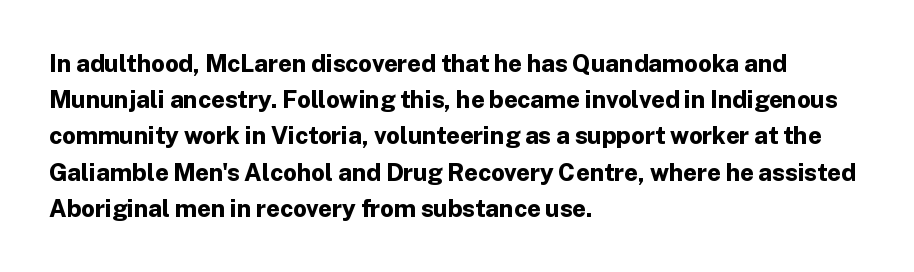
{"italic": "no", "bold": "yes", "underline": "no", "align": "left", "line_spacing": "normal", "line_spacing_ratio": 1.51, "letter_spacing": "normal", "letter_spacing_em": 0.0, "glyph_px": 24}
